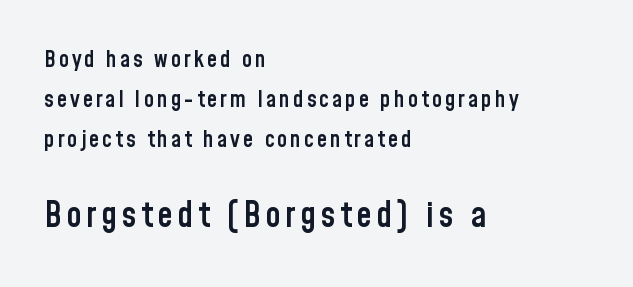
Visually, the bottom section dominates because its glyphs are scaled up. You could not count columns in this text — the font is proportionally spaced. No italicization has been applied; the sample stays upright. The setting favours the left margin, as ordinary paragraphs usually do. The passage shown is not underscored anywhere. The letters are semibold — heavier than regular but short of a full bold.
